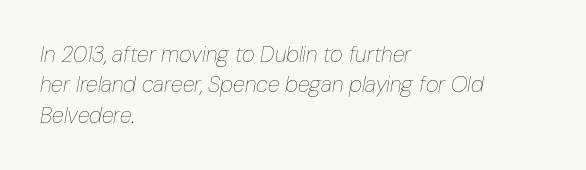
Q: Is the text bold? A: No.
Q: Is the text italic (slanted)? A: Yes, it leans right by about 10 degrees.
Q: Is the text underlined? A: No.
Q: How is the paragraph aligned? A: Left-aligned.
Q: Is the spacing between letters normal or unusually wide? A: Normal.
Q: Is the spacing between lines tight, normal or loose? A: Normal.
